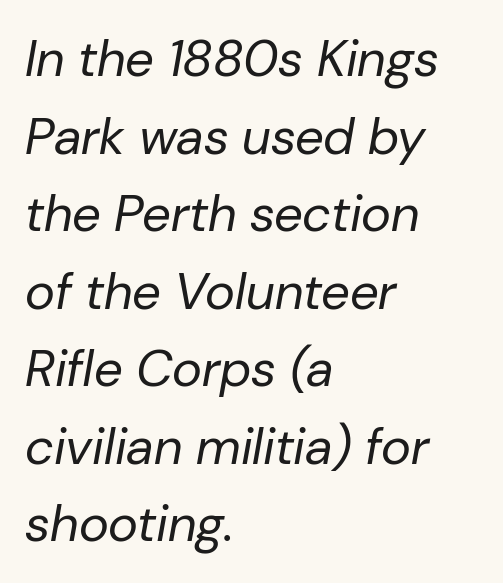
Is the block centered? No — it sits flush against the left margin. Beneath every word, the page is bare. The letters advance in unequal steps, a hallmark of proportional type. Stroke mass is kept to a normal reading level or below. The text carries the slant typical of an italic or oblique font. The face used here is rendered with its standard letterfit.
